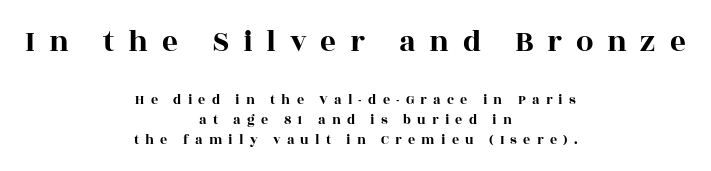
{"serif": "yes", "italic": "no", "width": "wide", "x_height": "large", "monospaced": "no", "underline": "no", "align": "center", "line_spacing": "normal", "line_spacing_ratio": 1.45, "letter_spacing": "wide", "letter_spacing_em": 0.44, "larger_block": "first", "size_ratio": 2.21, "glyph_px": 31}
